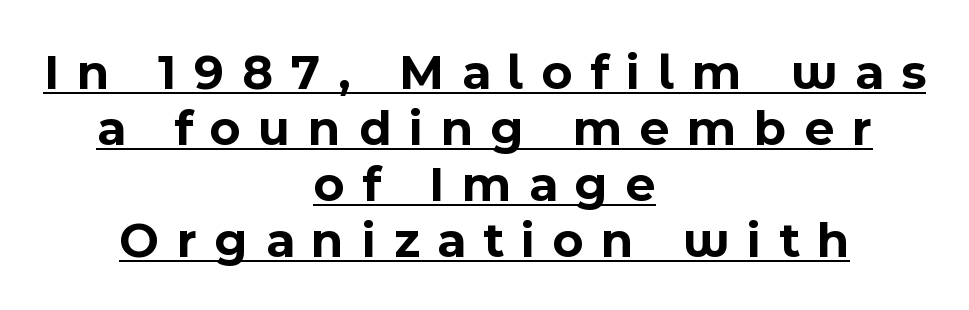
{"serif": "no", "italic": "no", "bold": "yes", "weight": "bold", "width": "normal", "x_height": "medium", "monospaced": "no", "underline": "yes", "align": "center", "line_spacing": "tight", "line_spacing_ratio": 1.1, "letter_spacing": "wide", "letter_spacing_em": 0.35, "glyph_px": 51}
